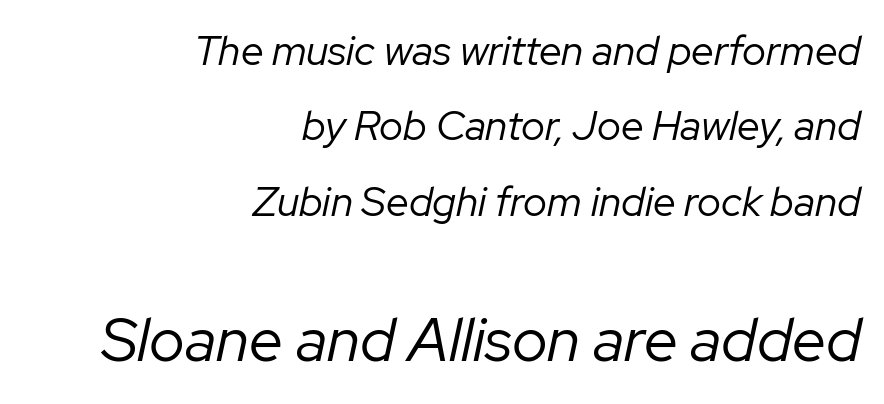
Q: Is the text bold? A: No.
Q: Is the text italic (slanted)? A: Yes, it leans right by about 12 degrees.
Q: Is the text underlined? A: No.
Q: How is the paragraph aligned? A: Right-aligned.
Q: Is the spacing between letters normal or unusually wide? A: Normal.
Q: Which block of text is set in a larger size, the first (top) or the second (bottom)? A: The second (bottom) one.
Q: Width (condensed, normal, or wide)? A: Normal.
Q: Stroke contrast? A: Low.
Q: x-height? A: Medium.
Q: Monospaced? A: No.
